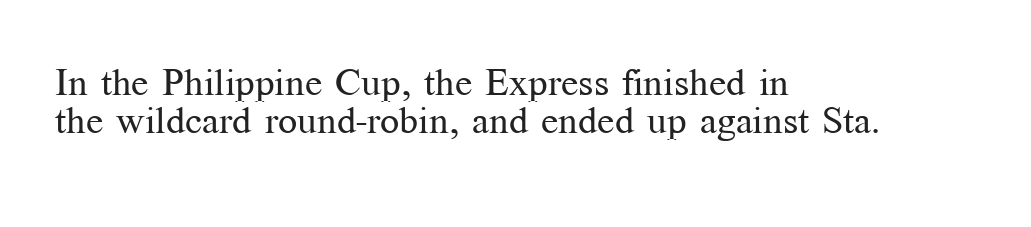
{"serif": "yes", "italic": "no", "bold": "no", "weight": "regular", "width": "normal", "stroke_contrast": "medium", "x_height": "medium", "monospaced": "no", "underline": "no", "align": "left", "line_spacing": "tight", "line_spacing_ratio": 1.0, "letter_spacing": "normal", "letter_spacing_em": 0.0, "glyph_px": 38}
